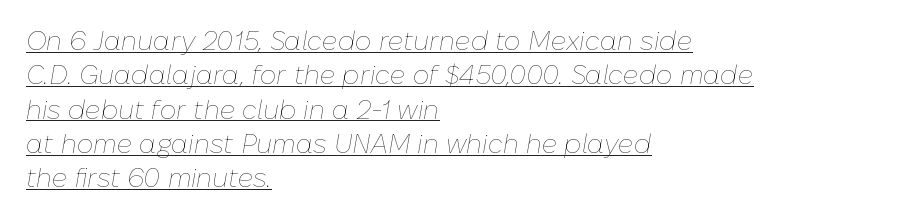
Nothing unusual about the tracking: characters are spaced as the font intends. Successive baselines arrive at the customary interval. Looks like someone drew a line under every word here. You can tell it's italic because the verticals aren't actually vertical.
